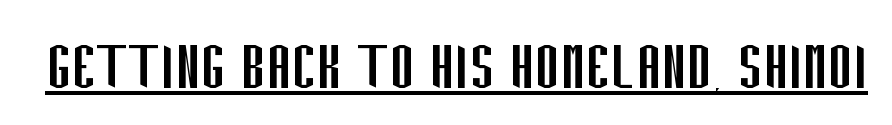
Q: Is the text bold? A: No.
Q: Is the text italic (slanted)? A: No, it is upright.
Q: Is the typeface a serif or a sans-serif typeface? A: Sans-serif.
Q: Is the text underlined? A: Yes.
Q: Is the spacing between letters normal or unusually wide? A: Normal.
Q: Width (condensed, normal, or wide)? A: Condensed.
Q: Stroke contrast? A: Low.
Q: x-height? A: Large.
Q: Monospaced? A: No.
